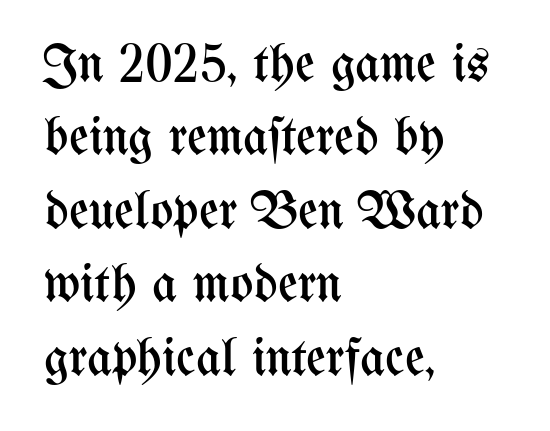
The image shows 54 px regular-weight, condensed type, upright; set left-aligned, normal line spacing (1.36x), normal letter spacing, not underlined; medium stroke contrast and a medium x-height.
